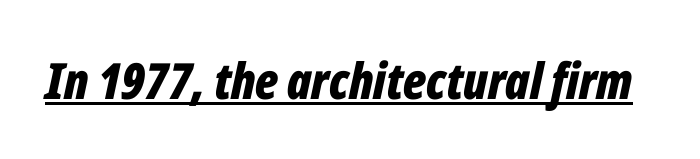
Q: Is the text bold? A: Yes.
Q: Is the text italic (slanted)? A: Yes, it leans right by about 12 degrees.
Q: Is the text underlined? A: Yes.
Q: Is the spacing between letters normal or unusually wide? A: Normal.
Q: Width (condensed, normal, or wide)? A: Condensed.
Q: Stroke contrast? A: Low.
Q: x-height? A: Medium.
Q: Monospaced? A: No.
